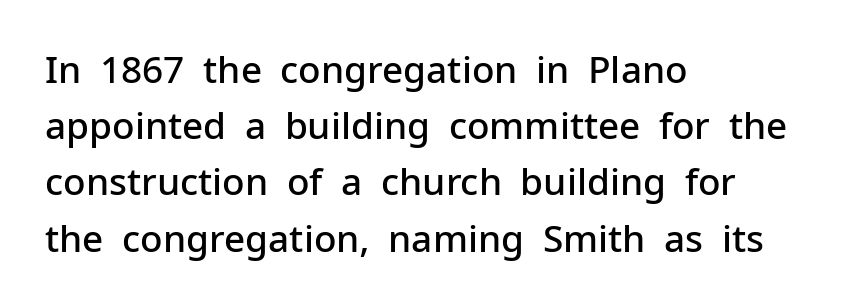
{"serif": "no", "italic": "no", "bold": "semi", "weight": "semibold", "width": "normal", "stroke_contrast": "low", "x_height": "medium", "monospaced": "no", "underline": "no", "align": "left", "line_spacing": "normal", "line_spacing_ratio": 1.52, "letter_spacing": "normal", "letter_spacing_em": 0.0, "glyph_px": 37}
